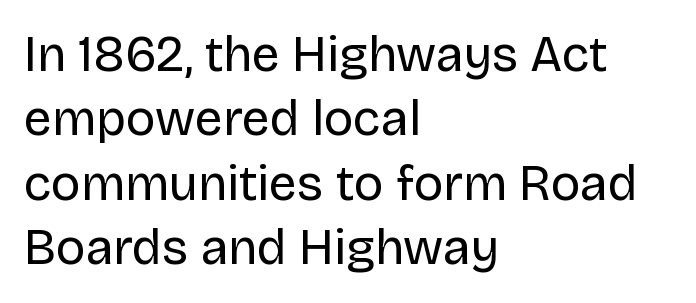
The gaps between neighbouring characters are ordinary and unremarkable. Stroke terminals: plain, sans-serif. The space directly below the letters is spotless. You could not count columns in this text — the font is proportionally spaced. Stems and bowls with no extra thickness — not bold. Baseline-to-baseline distance is the conventional proportion of letter height.
